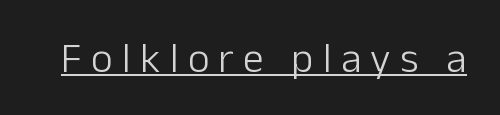
The image shows 42 px light sans-serif type, upright; set unusually wide letter spacing (+0.22 em), underlined; low stroke contrast and a medium x-height.
